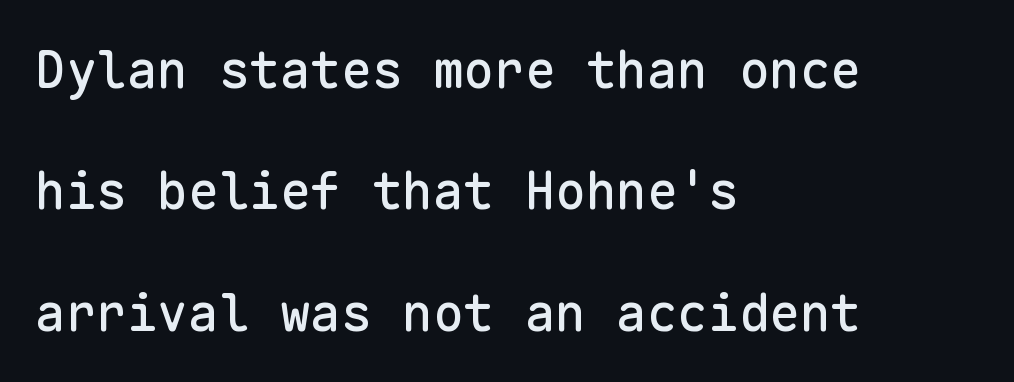
The image shows 51 px sans-serif type, upright, monospaced; set left-aligned, loose line spacing (2.38x), normal letter spacing, not underlined; low stroke contrast and a medium x-height.
